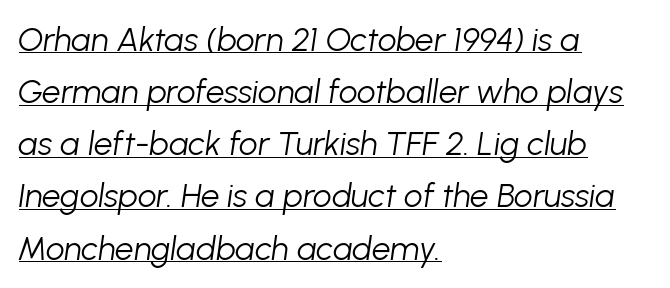
{"italic": "yes", "lean": "right", "slant_degrees": 8, "bold": "no", "weight": "light", "width": "normal", "stroke_contrast": "low", "x_height": "medium", "monospaced": "no", "underline": "yes", "align": "left", "line_spacing": "normal", "line_spacing_ratio": 1.58, "letter_spacing": "normal", "letter_spacing_em": 0.0, "glyph_px": 33}
